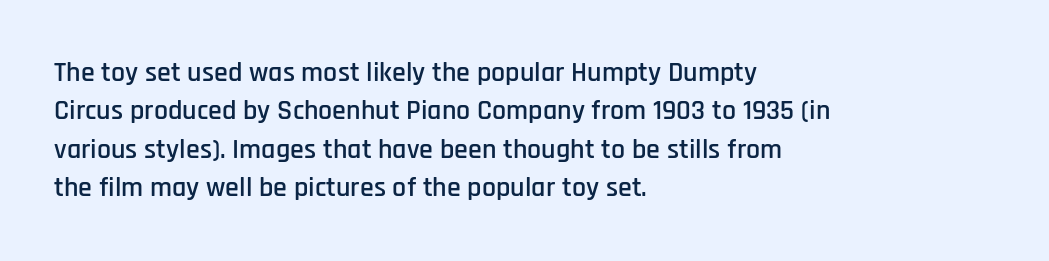
Q: Is the text italic (slanted)? A: No, it is upright.
Q: Is the typeface a serif or a sans-serif typeface? A: Sans-serif.
Q: Is the text underlined? A: No.
Q: How is the paragraph aligned? A: Left-aligned.
Q: Is the spacing between letters normal or unusually wide? A: Normal.
Q: Is the spacing between lines tight, normal or loose? A: Normal.
Q: Width (condensed, normal, or wide)? A: Condensed.
Q: Stroke contrast? A: Low.
Q: x-height? A: Large.
Q: Monospaced? A: No.
